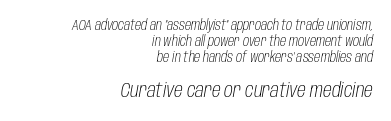
A flush-right, rag-left setting is used for this passage. The glyphs are unaccompanied by any horizontal stroke below them. Looking at the ascenders, they clearly lean. Regarding leading, the lines here are crowded together. You could call the tracking neutral — neither tight nor loose. Typesetter's note — lower block bumped up in size, upper block left smaller.
